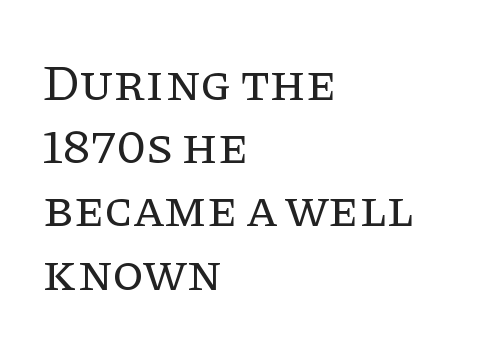
On a weight scale, this lands at 450 or below. One-word summary of the alignment: left. Are there feet on the stems? There are — it's a serif. A roman cut, with each character standing at attention.
